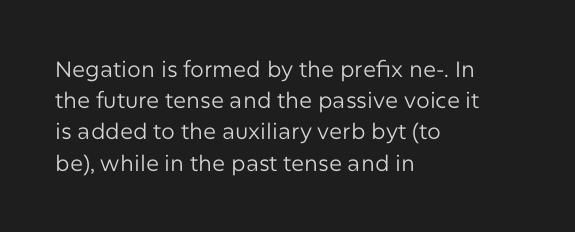
{"italic": "no", "bold": "no", "underline": "no", "align": "left", "line_spacing": "normal", "line_spacing_ratio": 1.42, "letter_spacing": "normal", "letter_spacing_em": 0.0, "glyph_px": 22}
